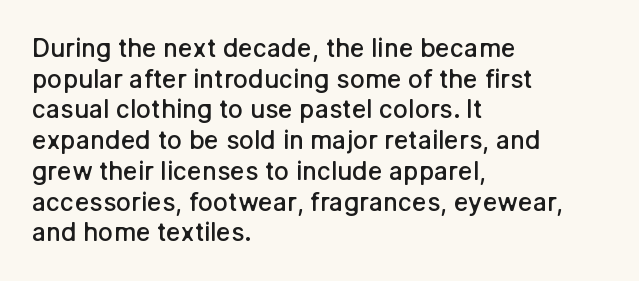
The text block is weighted toward the left margin, trailing off unevenly rightward. What weight is shown? A semibold, between regular and bold. Look at the tracking — it's just the regular setting, nothing added. Quick note: not italic, upright. A bare baseline throughout the passage.
